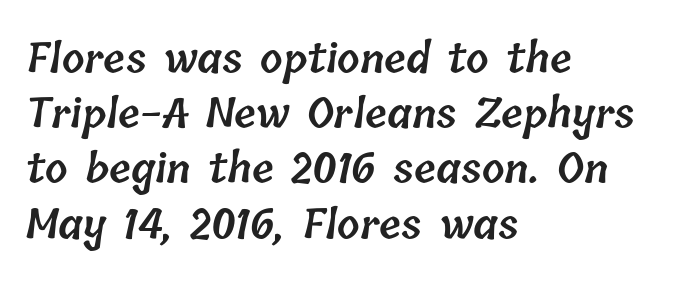
Plain, unruled lines of type. Character widths vary here, with narrow letters taking less room than wide ones. The lines are quadded left. There is no visible air inserted between adjacent glyphs.
